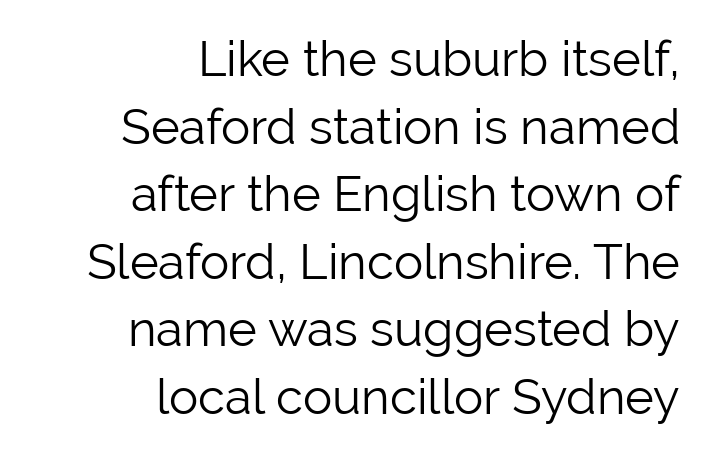
The image shows 49 px light sans-serif type, upright; set right-aligned, normal line spacing (1.38x), normal letter spacing, not underlined; low stroke contrast and a medium x-height.
